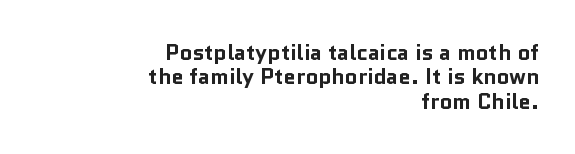
The image shows 22 px bold type, upright; set right-aligned, tight line spacing (1.11x), normal letter spacing, not underlined.
